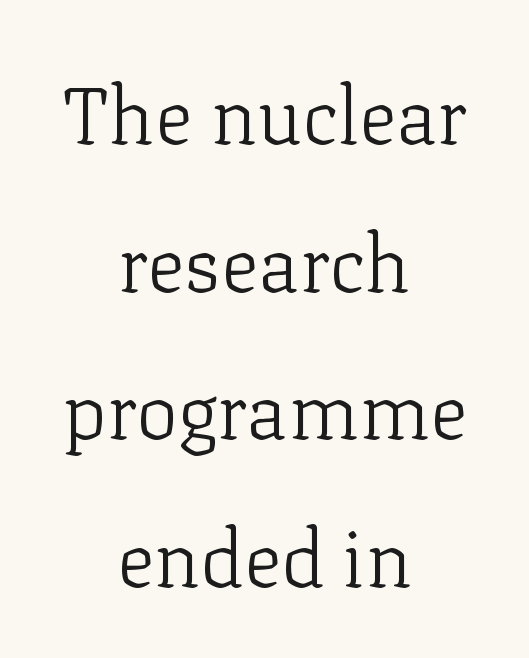
{"serif": "yes", "italic": "no", "bold": "no", "weight": "light", "width": "normal", "stroke_contrast": "low", "x_height": "medium", "monospaced": "no", "underline": "no", "align": "center", "line_spacing_ratio": 1.87, "letter_spacing": "normal", "letter_spacing_em": 0.0, "glyph_px": 79}
